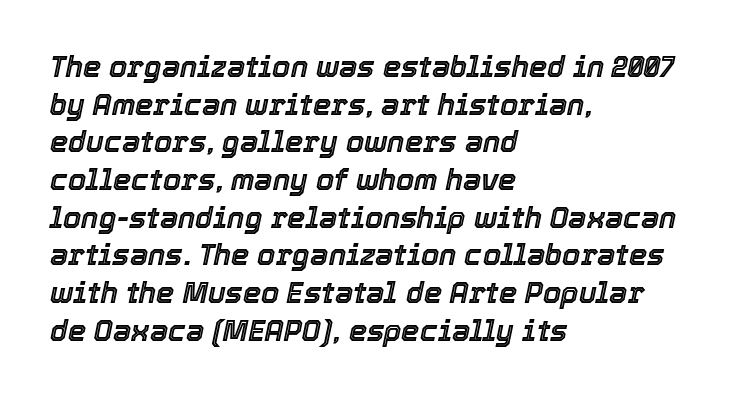
Left-aligned paragraph, ragged on the right. Quick note: italic. How are the letters spaced? Ordinarily, with no added tracking. Descender tails drop into unmarked territory.
